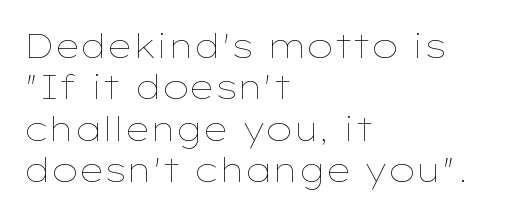
The image shows 34 px thin, wide type, upright; set left-aligned, line spacing 1.22x, normal letter spacing, not underlined; low stroke contrast and a medium x-height.
